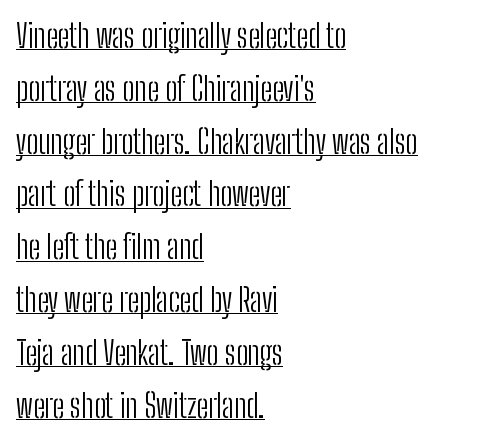
The letterforms sit at book weight or below. Notice how descenders clear the ascenders below comfortably — that's standard leading. The typography opts for an upright posture over an oblique one. The face used here is proportionally spaced, like ordinary book or web type. Does the copy run flush right? No — it runs flush left.
